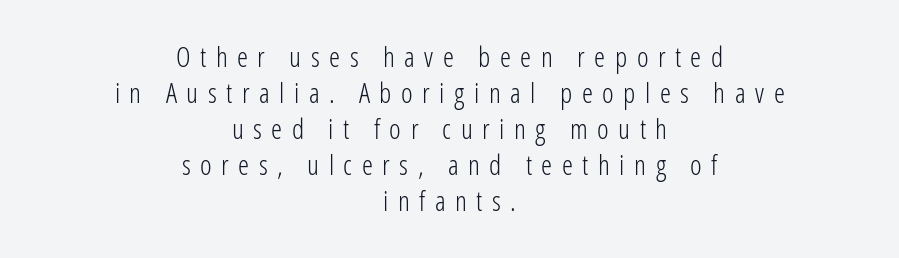
{"serif": "no", "italic": "no", "bold": "no", "weight": "light", "width": "condensed", "stroke_contrast": "low", "x_height": "medium", "monospaced": "no", "underline": "no", "align": "center", "line_spacing": "normal", "line_spacing_ratio": 1.29, "letter_spacing": "wide", "letter_spacing_em": 0.34, "glyph_px": 28}
